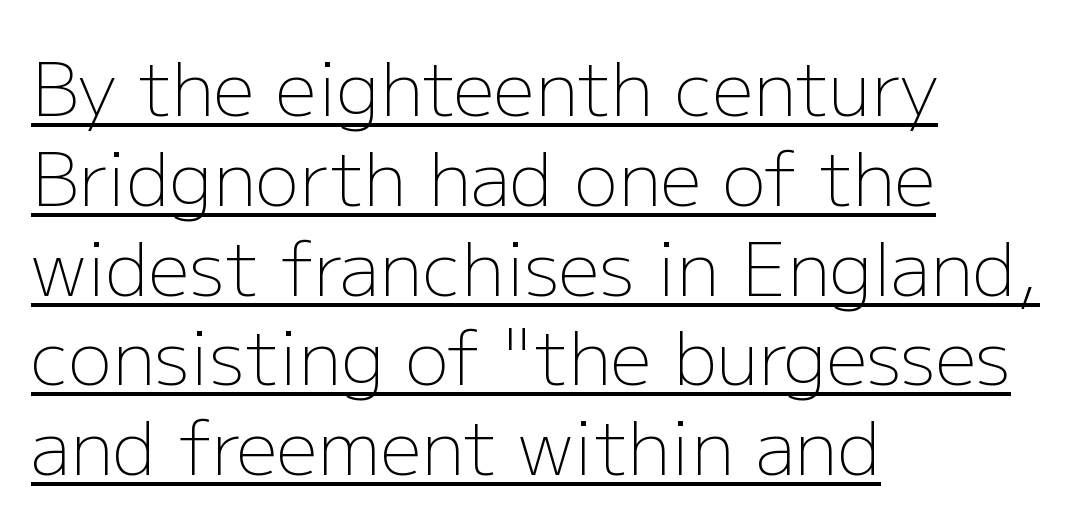
{"serif": "no", "italic": "no", "bold": "no", "weight": "light", "width": "normal", "stroke_contrast": "low", "x_height": "medium", "monospaced": "no", "underline": "yes", "align": "left", "line_spacing_ratio": 1.23, "letter_spacing": "normal", "letter_spacing_em": 0.0, "glyph_px": 73}
